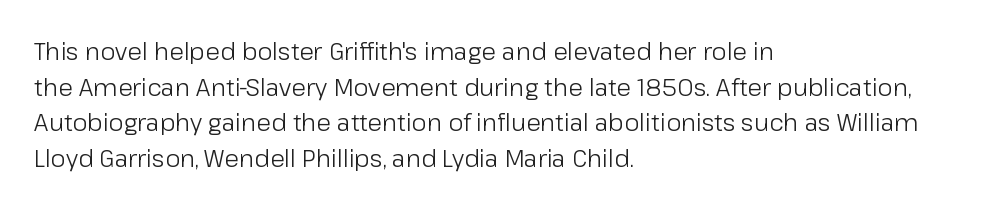
No italicization has been applied; the sample stays upright. Each line starts at the same left margin while the right side varies. Weight: regular or lighter. Compared with typical paragraphs, the rows here are spaced about the same. No extra tracking has been applied to these lines. Any mark beneath the type? The region is blank.
